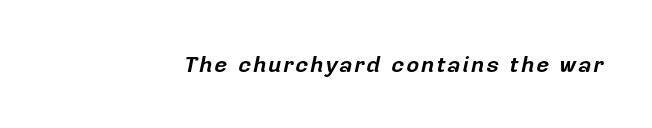
Q: Is the text bold? A: Yes.
Q: Is the text italic (slanted)? A: Yes, it leans right by about 12 degrees.
Q: Is the text underlined? A: No.
